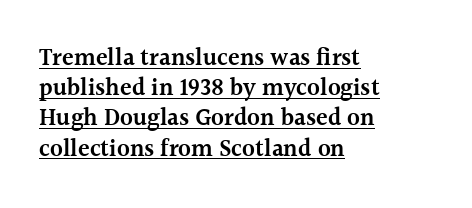
This is the regular roman posture of the typeface. Emphasis is given by a line drawn under the lettering. Quick note: interline space is typical. Line beginnings align vertically; line endings do not. Caption: semibold face, moderately heavy strokes.
